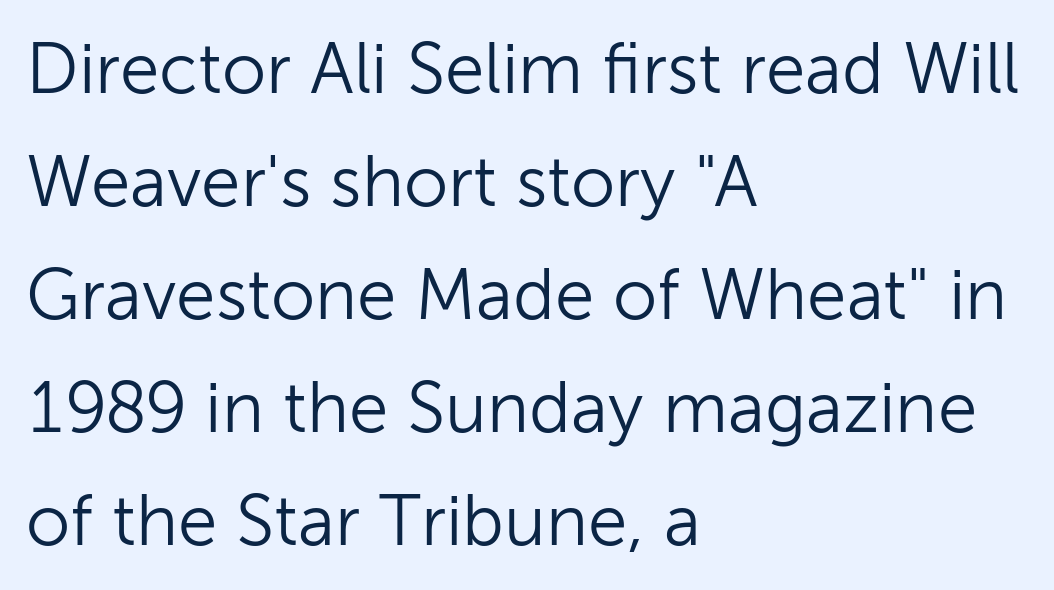
The image shows 71 px light sans-serif type, upright; set left-aligned, normal line spacing (1.59x), normal letter spacing, not underlined; low stroke contrast and a medium x-height.
